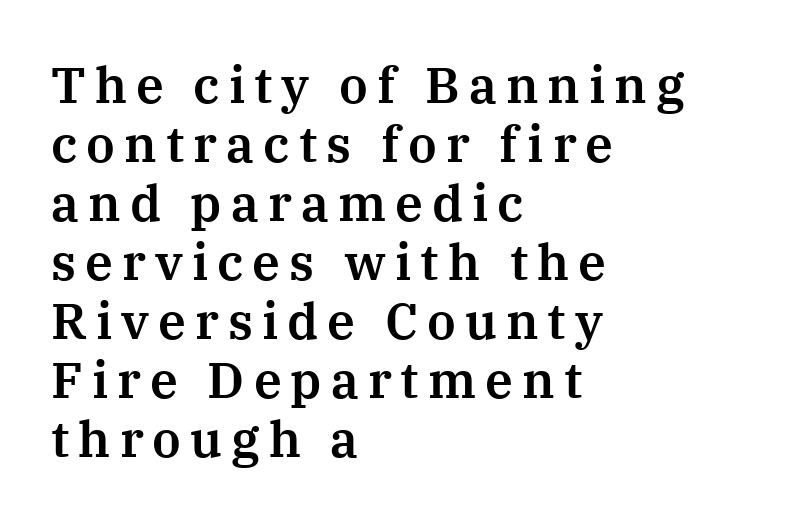
Q: Is the text italic (slanted)? A: No, it is upright.
Q: Is the typeface a serif or a sans-serif typeface? A: Serif.
Q: Is the text underlined? A: No.
Q: How is the paragraph aligned? A: Left-aligned.
Q: Width (condensed, normal, or wide)? A: Normal.
Q: Stroke contrast? A: Medium.
Q: x-height? A: Medium.
Q: Monospaced? A: No.
